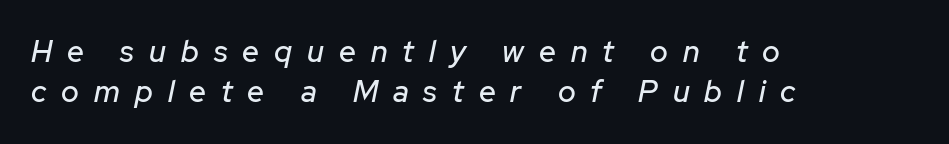
Where is the straight margin? On the left. Glyph-to-glyph distance is far greater than everyday printed text. These lines sit exactly where default settings would place them. Just letters on the line, the space beneath them empty.
